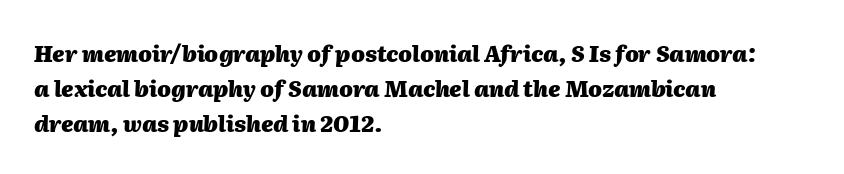
The glyphs are unaccompanied by any horizontal stroke below them. The typesetter chose a ragged-right arrangement here. Default kerning and tracking; the words read as compact shapes. Reading down the column, the eye jumps a familiar distance to each next line. Characters are canted at an angle relative to the baseline's perpendicular. Compared with an ordinary text face, these strokes are far heavier — a full bold.
